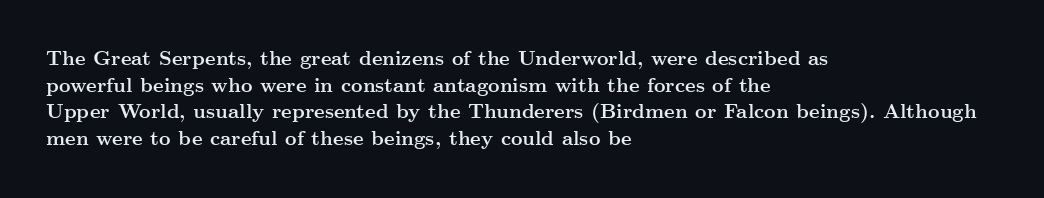
{"italic": "no", "bold": "yes", "underline": "no", "align": "left", "line_spacing": "normal", "line_spacing_ratio": 1.33, "letter_spacing": "normal", "letter_spacing_em": 0.0, "glyph_px": 20}
